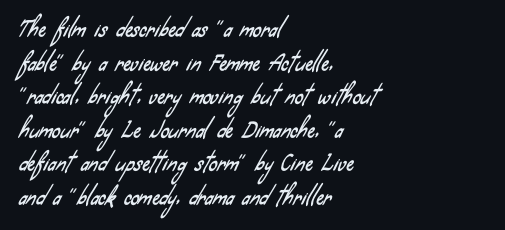
Q: Is the text underlined? A: No.
Q: How is the paragraph aligned? A: Left-aligned.
Q: Is the spacing between letters normal or unusually wide? A: Normal.
Q: Is the spacing between lines tight, normal or loose? A: Normal.
